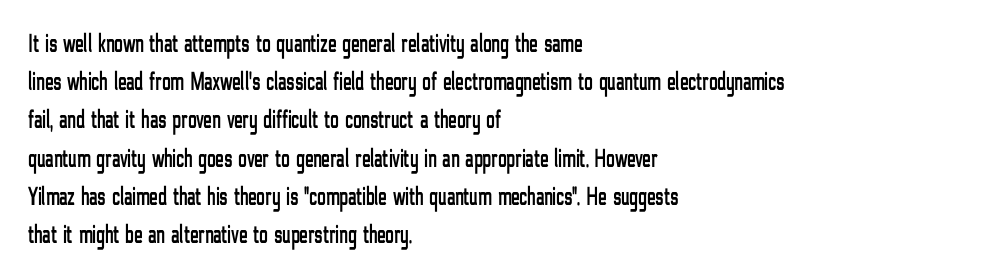
{"italic": "no", "underline": "no", "align": "left", "line_spacing": "normal", "line_spacing_ratio": 1.47, "letter_spacing": "normal", "letter_spacing_em": 0.0, "glyph_px": 26}
